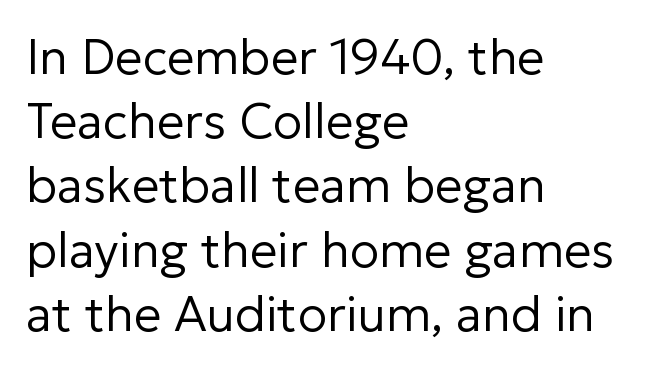
Stem width sits at or under what a default text font uses. Does the lettering tilt? It doesn't — this is upright. Casual observation: everything's shoved over to the left. Regular leading. Note the varied advance widths — an 'i' is clearly narrower than an 'm'. Between one letter and the next there's only the usual sliver of space.
